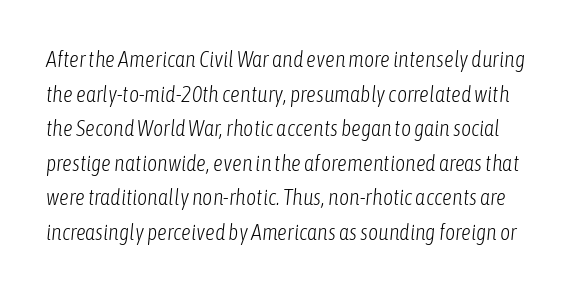
Q: Is the text bold? A: No.
Q: Is the text italic (slanted)? A: Yes, it leans right by about 6 degrees.
Q: Is the text underlined? A: No.
Q: Is the spacing between letters normal or unusually wide? A: Normal.
Q: Is the spacing between lines tight, normal or loose? A: Normal.
